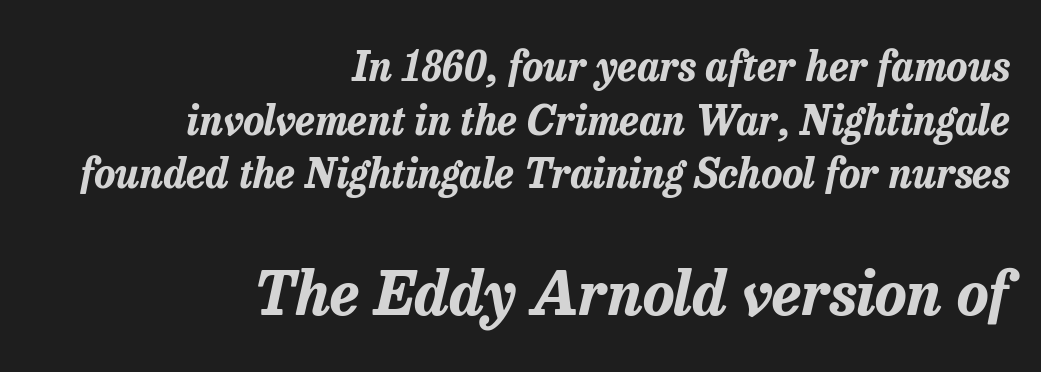
The image shows 60 px bold type, italic (leaning right); set right-aligned, normal line spacing (1.34x), normal letter spacing, not underlined; the second (bottom) block is 1.5x larger; low stroke contrast and a medium x-height.
